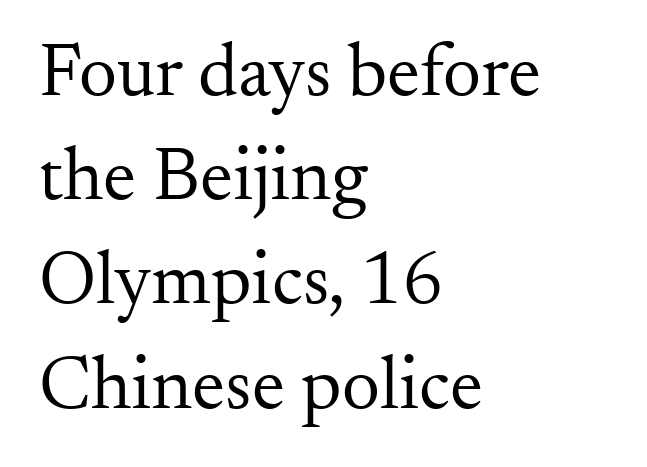
The image shows 75 px regular-weight serif type, upright; set left-aligned, normal line spacing (1.39x), normal letter spacing, not underlined; medium stroke contrast and a small x-height.
